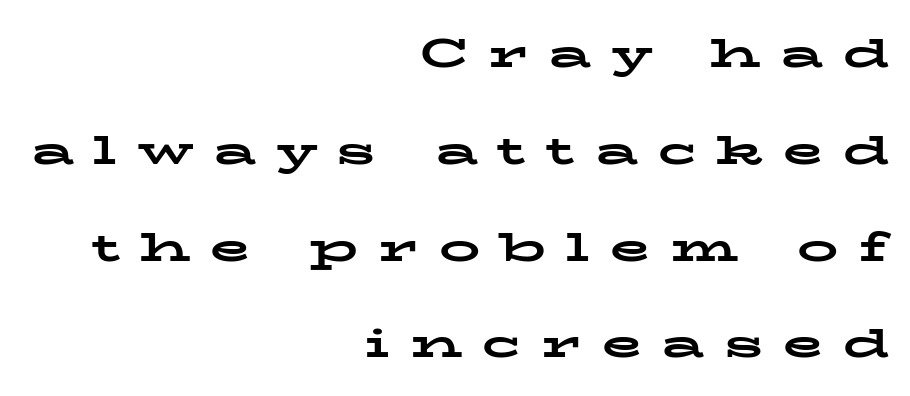
Q: Is the text bold? A: Yes.
Q: Is the text italic (slanted)? A: No, it is upright.
Q: Is the typeface a serif or a sans-serif typeface? A: Serif.
Q: Is the text underlined? A: No.
Q: How is the paragraph aligned? A: Right-aligned.
Q: Is the spacing between letters normal or unusually wide? A: Unusually wide.
Q: Is the spacing between lines tight, normal or loose? A: Loose.
Q: Width (condensed, normal, or wide)? A: Wide.
Q: Stroke contrast? A: Low.
Q: x-height? A: Medium.
Q: Monospaced? A: No.
